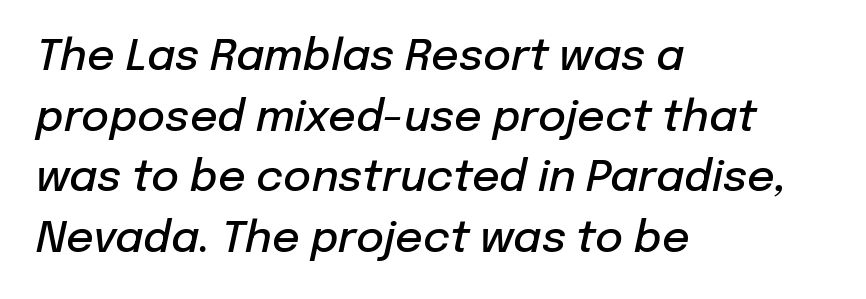
The font's italic variant was chosen for this text. Is the letter spacing exaggerated? No — it looks like the ordinary default. Here the designer chose a conventional face with non-uniform glyph widths. The line-height multiplier appears to be the usual default. The typesetting leans somewhat heavy: a semibold.
